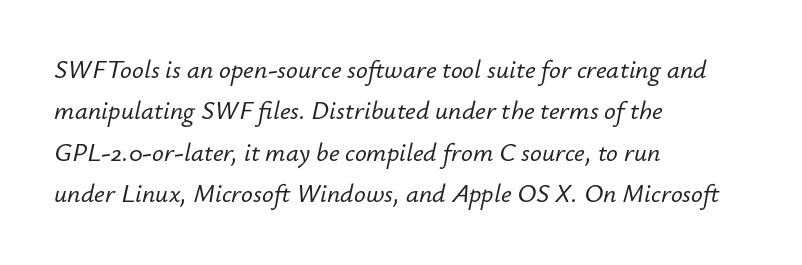
The image shows 26 px text type, italic (leaning right); set left-aligned, normal line spacing (1.59x), normal letter spacing, not underlined.
